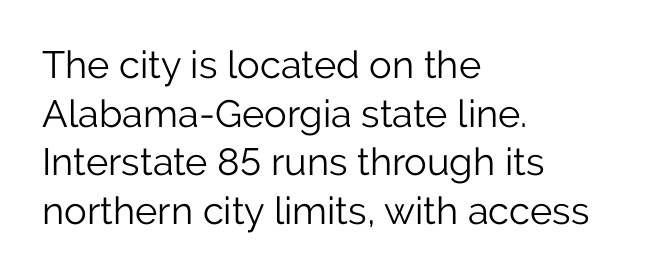
Which margin do the lines hug? The left one — the right edge is uneven. Each row of text sits above clean, open space. Type style note: lacks serifs. Every character sits straight up, as roman type does.
